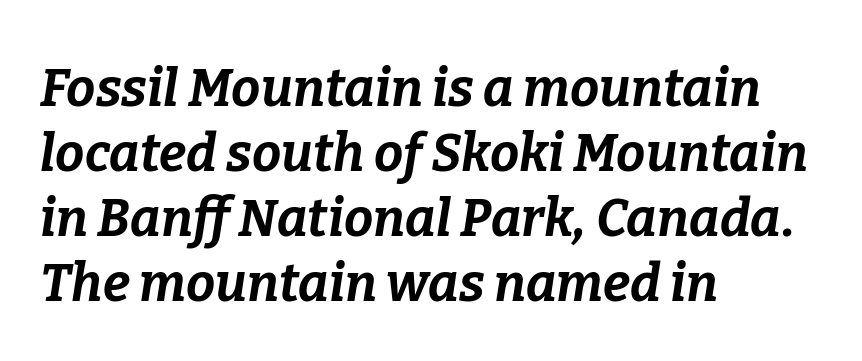
The image shows 52 px bold type, italic (leaning right); set left-aligned, normal line spacing (1.25x), normal letter spacing, not underlined; low stroke contrast and a medium x-height.
